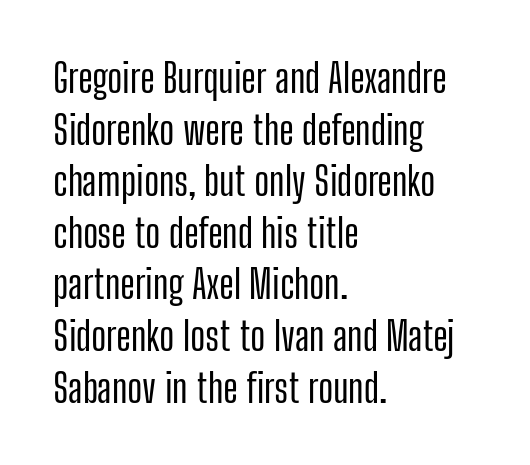
The line texture is even and compact thanks to regular tracking. The passage shown is typed in a proportional face where columns would drift. The typesetter chose a ragged-right arrangement here. Italic? Not at all — the glyphs are vertical. Regular leading. Is this a sans? Yes — the strokes have no serifs.
